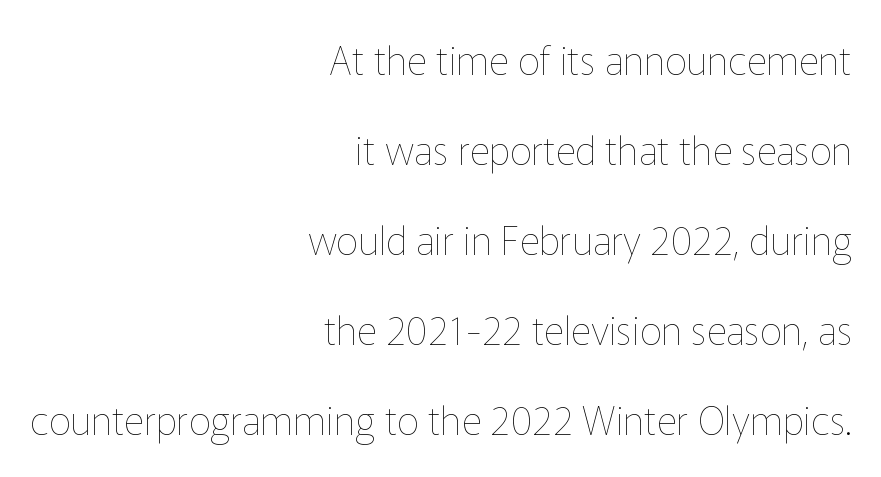
{"italic": "no", "bold": "no", "weight": "thin", "width": "normal", "stroke_contrast": "low", "x_height": "medium", "monospaced": "no", "underline": "no", "align": "right", "line_spacing": "loose", "line_spacing_ratio": 2.31, "letter_spacing": "normal", "letter_spacing_em": 0.0, "glyph_px": 39}
